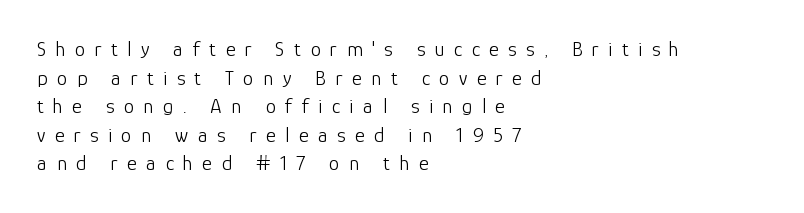
The tracking jumps out immediately: characters are airy and widely separated. Each line starts at the same left margin while the right side varies. The foot of each line stays bare and open. A light-to-regular cut is what we see here. This sample uses an upright cut, with every glyph sitting square on the baseline. The space between consecutive lines is moderate.
